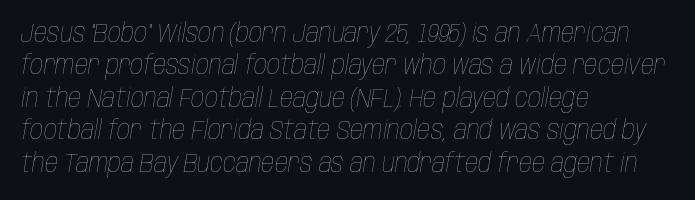
{"italic": "yes", "lean": "right", "slant_degrees": 10, "bold": "no", "underline": "no", "align": "left", "line_spacing": "normal", "line_spacing_ratio": 1.25, "letter_spacing": "normal", "letter_spacing_em": 0.0, "glyph_px": 26}
